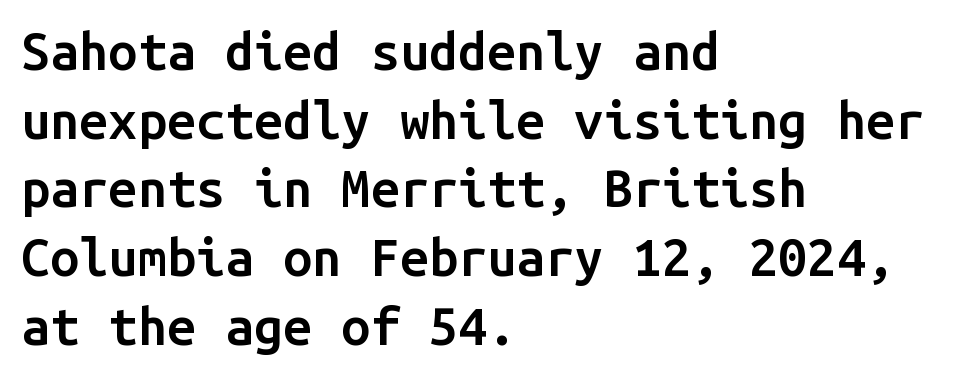
{"serif": "no", "italic": "no", "bold": "semi", "weight": "semibold", "width": "normal", "stroke_contrast": "low", "x_height": "medium", "monospaced": "yes", "underline": "no", "align": "left", "line_spacing": "normal", "line_spacing_ratio": 1.32, "letter_spacing": "normal", "letter_spacing_em": 0.0, "glyph_px": 52}
